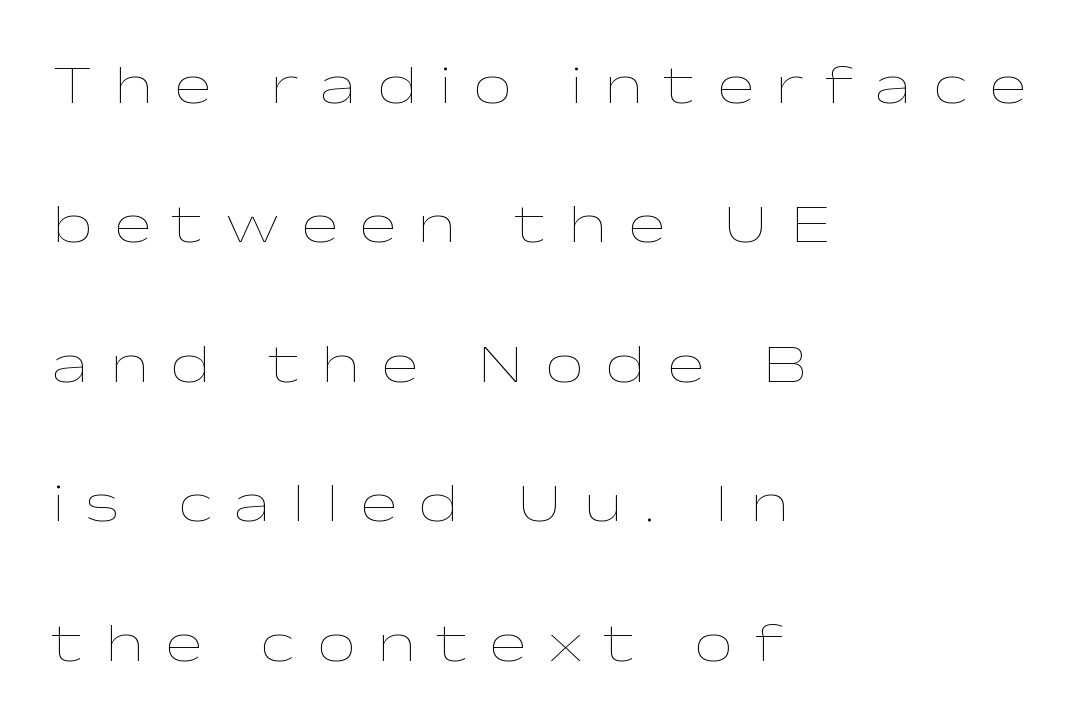
The text block is weighted toward the left margin, trailing off unevenly rightward. The face used here is rendered with a markedly widened letterfit. Compared with typical paragraphs, the rows here are farther apart. A quiet, ordinary-to-light weight characterises the typeface.
